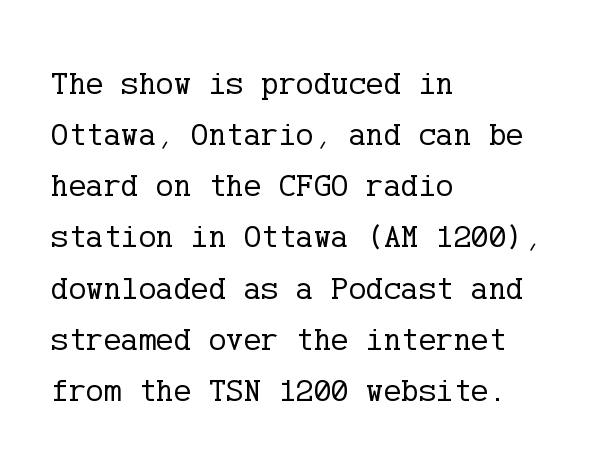
Q: Is the text bold? A: No.
Q: Is the text italic (slanted)? A: No, it is upright.
Q: Is the typeface a serif or a sans-serif typeface? A: Serif.
Q: Is the text underlined? A: No.
Q: How is the paragraph aligned? A: Left-aligned.
Q: Is the spacing between letters normal or unusually wide? A: Normal.
Q: Is the spacing between lines tight, normal or loose? A: Normal.
Q: Width (condensed, normal, or wide)? A: Normal.
Q: Stroke contrast? A: Low.
Q: x-height? A: Medium.
